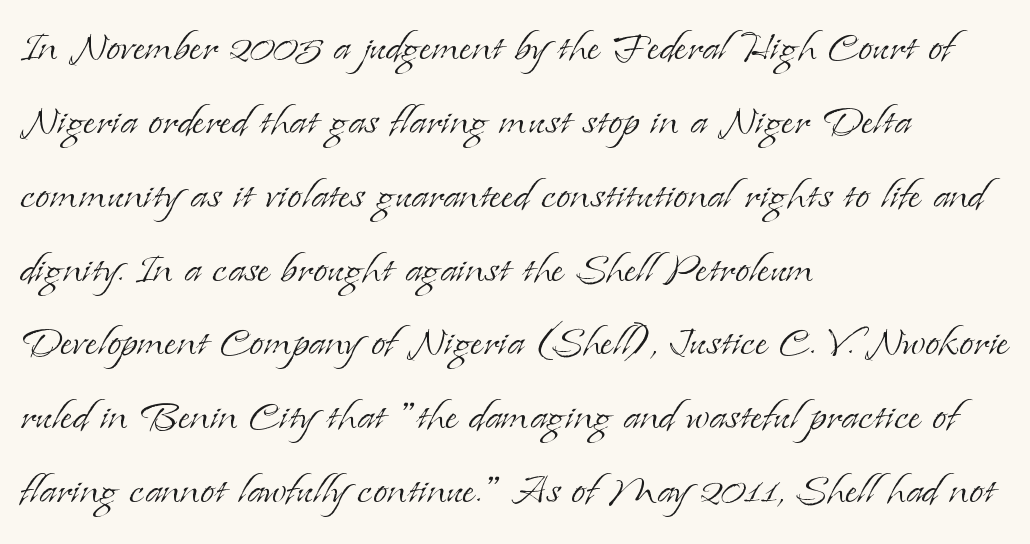
The image shows 52 px light serif type; set left-aligned, normal line spacing (1.42x), normal letter spacing, not underlined; low stroke contrast and a small x-height.
